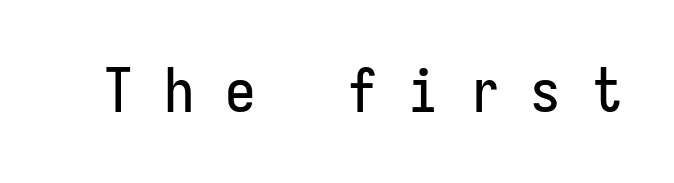
Q: Is the text italic (slanted)? A: No, it is upright.
Q: Is the typeface a serif or a sans-serif typeface? A: Sans-serif.
Q: Is the text underlined? A: No.
Q: Is the spacing between letters normal or unusually wide? A: Unusually wide.
Q: Width (condensed, normal, or wide)? A: Condensed.
Q: Stroke contrast? A: Low.
Q: x-height? A: Medium.
